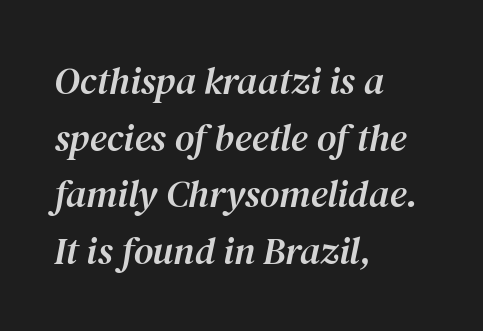
The image shows 38 px serif type, italic (leaning right); set left-aligned, normal line spacing (1.49x), normal letter spacing, not underlined; medium stroke contrast and a medium x-height.
